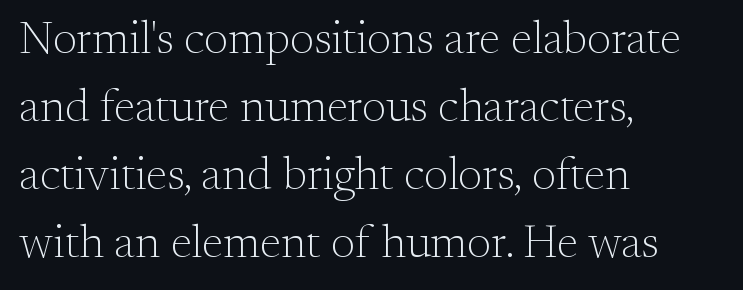
Q: Is the text bold? A: No.
Q: Is the text italic (slanted)? A: No, it is upright.
Q: Is the typeface a serif or a sans-serif typeface? A: Serif.
Q: Is the text underlined? A: No.
Q: How is the paragraph aligned? A: Left-aligned.
Q: Is the spacing between letters normal or unusually wide? A: Normal.
Q: Is the spacing between lines tight, normal or loose? A: Normal.
Q: Width (condensed, normal, or wide)? A: Normal.
Q: Stroke contrast? A: Medium.
Q: x-height? A: Small.
Q: Monospaced? A: No.
